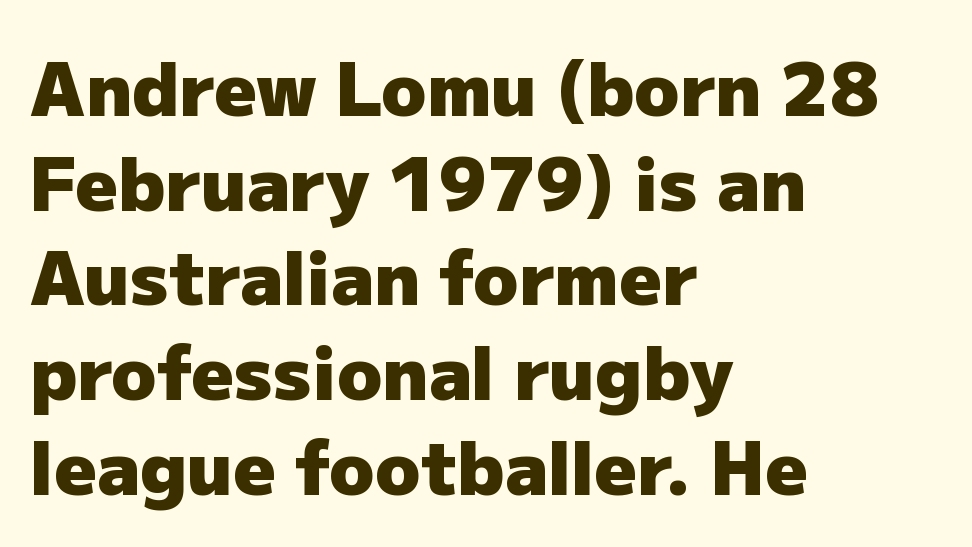
The image shows 74 px heavy sans-serif type, upright; set left-aligned, normal line spacing (1.28x), normal letter spacing, not underlined; low stroke contrast and a medium x-height.
